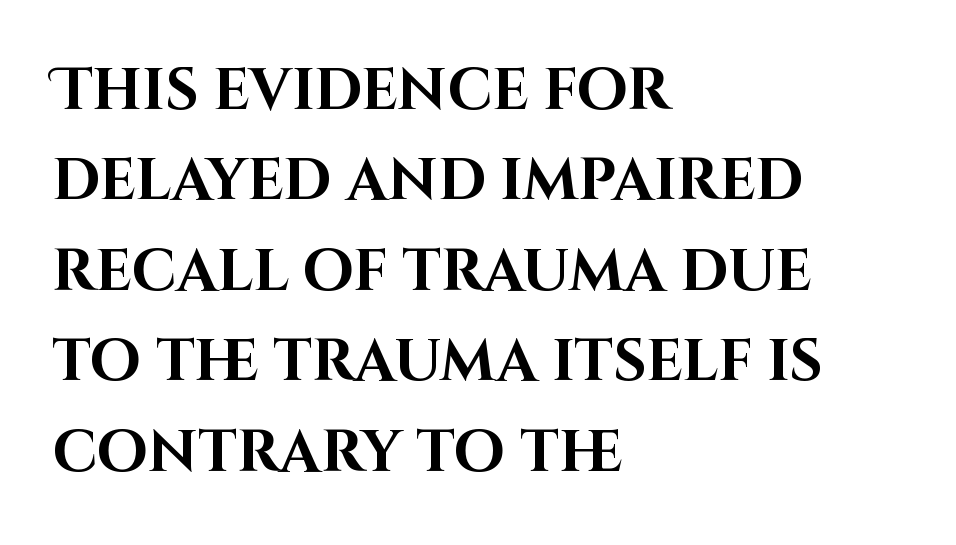
Reading down the block, your eye returns to a fixed left position each line. The letters stand straight up with perfectly vertical stems. The designer left line spacing at the default. Proportional: the letters do not fall into vertical columns. The rendering shows plain stroke endings on the letterforms — a sans-serif design. A clean baseline with only descenders dipping below it.
